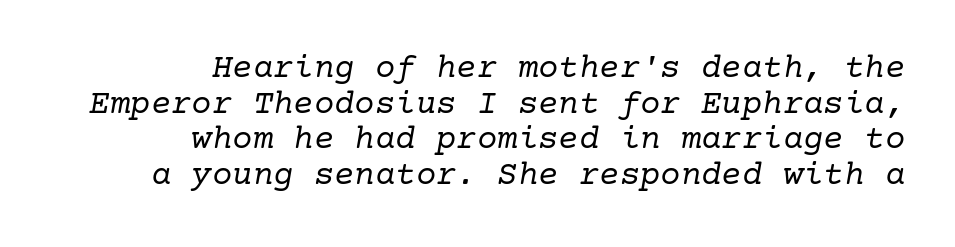
A typesetter would label this face a serif. The words here are not underlined. Does extra space separate the letters? No, they use regular spacing. The space between consecutive lines is stingy.
